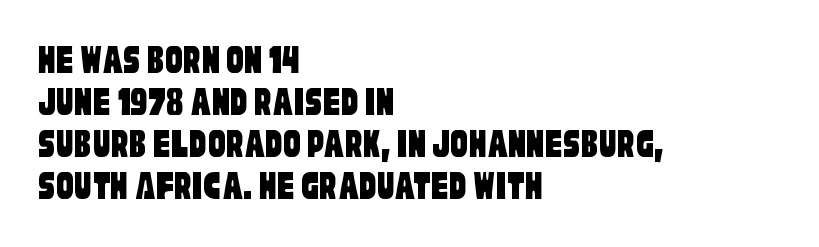
In terms of letterspacing, this is plain default setting. Just letters on the line, the space beneath them empty. Each letter keeps its own natural width here, so spacing adapts to shape. Unlike a traditional serif, this face leaves its strokes unadorned. What's the leading like? Squeezed, with rows nearly overlapping. Every row of glyphs begins at an identical x-position on the left.
